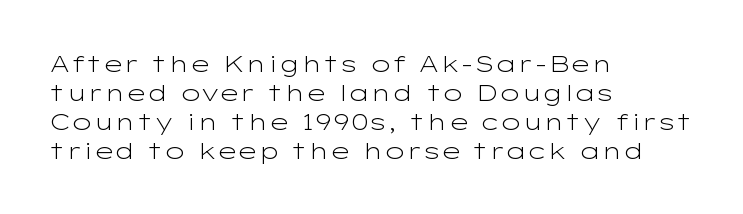
The image shows 23 px text type, upright; set left-aligned, normal line spacing (1.26x), normal letter spacing, not underlined.
